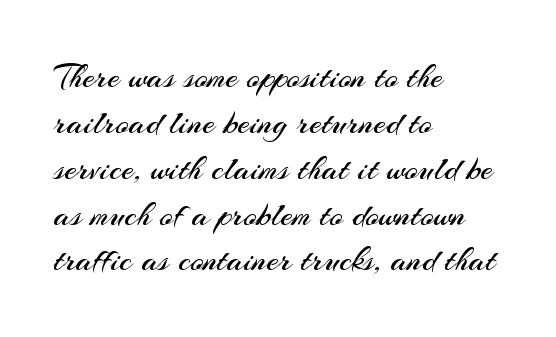
Compared with typical body copy, the letter spacing here is the same. Rule under the text: the space is simply empty. The leading is moderate, giving the passage an even texture. You could not count columns in this text — the font is proportionally spaced.
